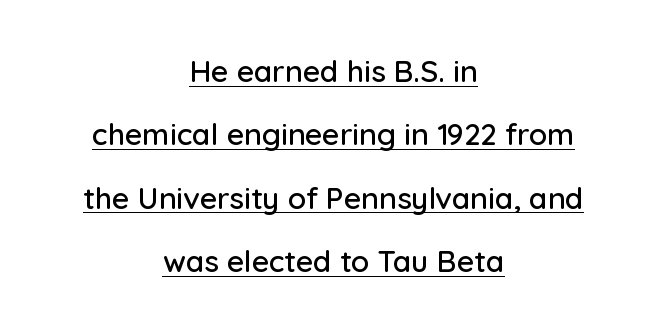
This sample uses an upright cut, with every glyph sitting square on the baseline. The space between consecutive lines is lavish. The lettering is marked with a stroke running underneath it. Note the varied advance widths — an 'i' is clearly narrower than an 'm'. The typesetter chose a symmetrical, centered arrangement here.
